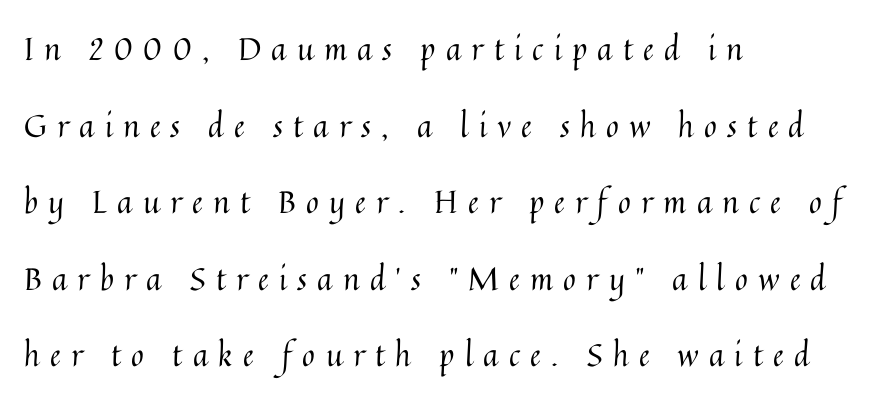
{"bold": "no", "weight": "regular", "width": "normal", "stroke_contrast": "medium", "x_height": "medium", "monospaced": "no", "underline": "no", "align": "left", "line_spacing": "loose", "line_spacing_ratio": 2.47, "letter_spacing": "wide", "letter_spacing_em": 0.33, "glyph_px": 31}
